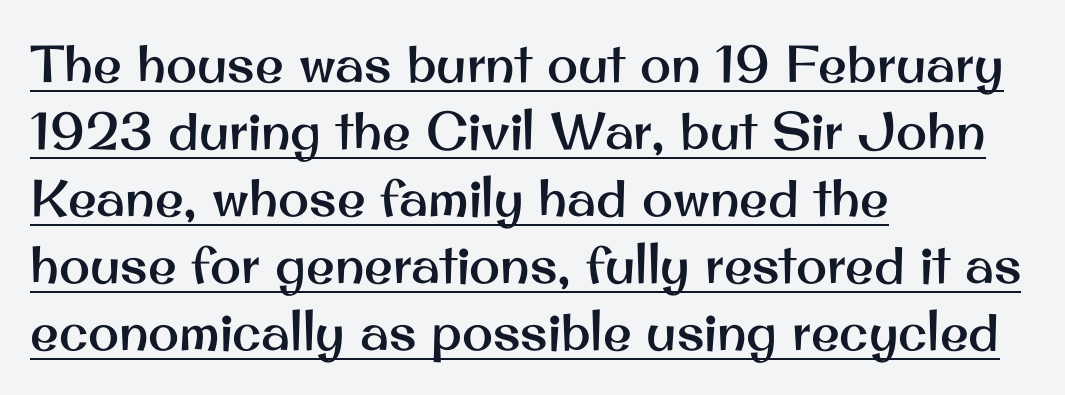
Unlike a traditional serif, this face leaves its strokes unadorned. You could not count columns in this text — the font is proportionally spaced. Is there much room between lines? A standard amount, neither cramped nor airy. Compared with undecorated copy, this sample adds a rule below the words. The lines are quadded left. Letter spacing: default.
